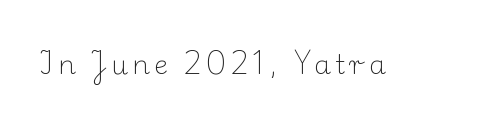
Q: Is the text bold? A: No.
Q: Is the text italic (slanted)? A: No, it is upright.
Q: Is the text underlined? A: No.
